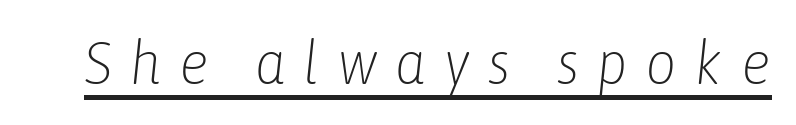
Q: Is the text bold? A: No.
Q: Is the text italic (slanted)? A: Yes, it leans right by about 6 degrees.
Q: Is the text underlined? A: Yes.
Q: Is the spacing between letters normal or unusually wide? A: Unusually wide.
Q: Width (condensed, normal, or wide)? A: Condensed.
Q: Stroke contrast? A: Low.
Q: x-height? A: Medium.
Q: Monospaced? A: No.
